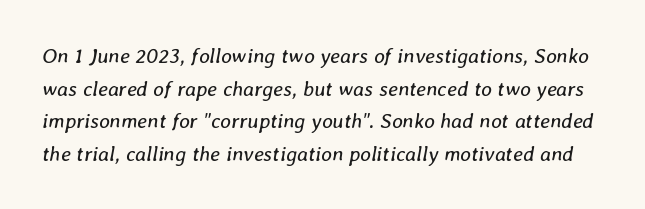
Spacing between characters is what you'd get straight out of the box. One glance says typical: line gaps are just what's usual. A typesetter would mark this as italic. Rule under the text: the space is simply empty.
